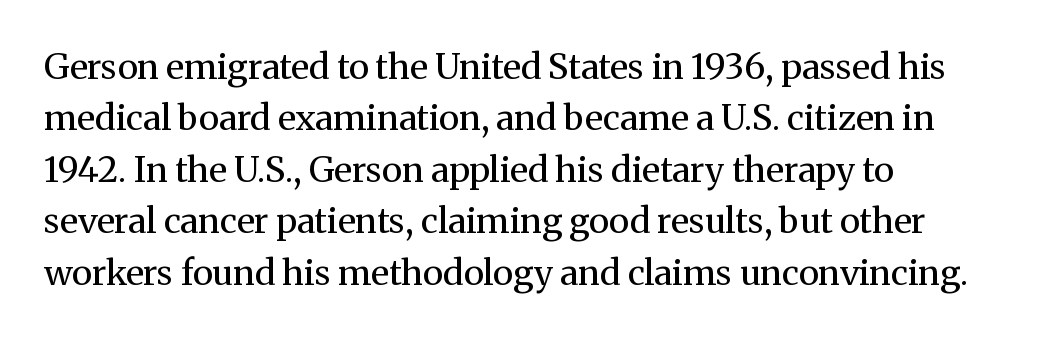
Q: Is the text bold? A: No.
Q: Is the text italic (slanted)? A: No, it is upright.
Q: Is the typeface a serif or a sans-serif typeface? A: Serif.
Q: Is the text underlined? A: No.
Q: How is the paragraph aligned? A: Left-aligned.
Q: Is the spacing between letters normal or unusually wide? A: Normal.
Q: Is the spacing between lines tight, normal or loose? A: Normal.
Q: Width (condensed, normal, or wide)? A: Normal.
Q: Stroke contrast? A: Medium.
Q: x-height? A: Medium.
Q: Monospaced? A: No.
